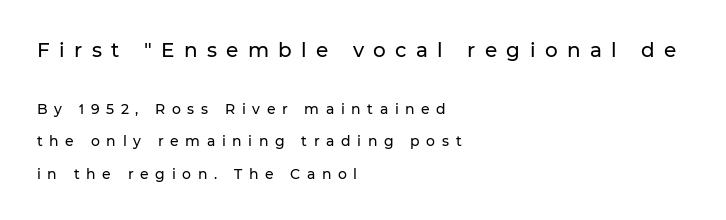
Q: Is the text italic (slanted)? A: No, it is upright.
Q: Is the text underlined? A: No.
Q: How is the paragraph aligned? A: Left-aligned.
Q: Is the spacing between letters normal or unusually wide? A: Unusually wide.
Q: Is the spacing between lines tight, normal or loose? A: Loose.
Q: Which block of text is set in a larger size, the first (top) or the second (bottom)? A: The first (top) one.
